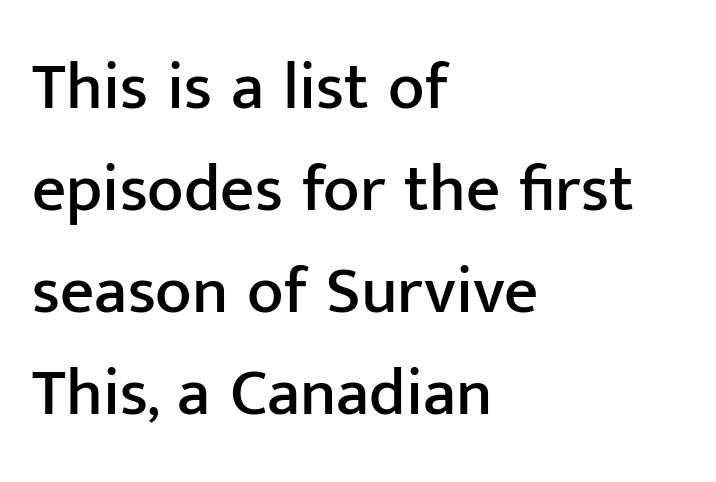
{"serif": "no", "italic": "no", "width": "normal", "stroke_contrast": "low", "x_height": "medium", "monospaced": "no", "underline": "no", "align": "left", "line_spacing": "normal", "line_spacing_ratio": 1.52, "letter_spacing": "normal", "letter_spacing_em": 0.0, "glyph_px": 67}
